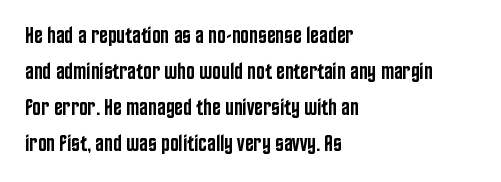
Q: Is the text bold? A: Semi-bold.
Q: Is the text italic (slanted)? A: No, it is upright.
Q: Is the text underlined? A: No.
Q: How is the paragraph aligned? A: Left-aligned.
Q: Is the spacing between letters normal or unusually wide? A: Normal.
Q: Is the spacing between lines tight, normal or loose? A: Normal.
